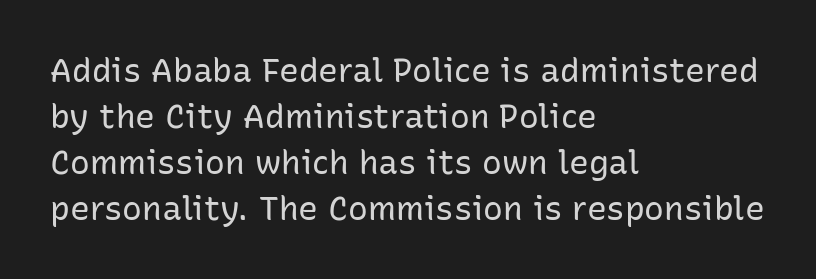
{"serif": "no", "italic": "no", "bold": "no", "weight": "regular", "width": "normal", "stroke_contrast": "low", "x_height": "medium", "monospaced": "no", "underline": "no", "align": "left", "line_spacing": "normal", "line_spacing_ratio": 1.39, "letter_spacing": "normal", "letter_spacing_em": 0.0, "glyph_px": 33}
